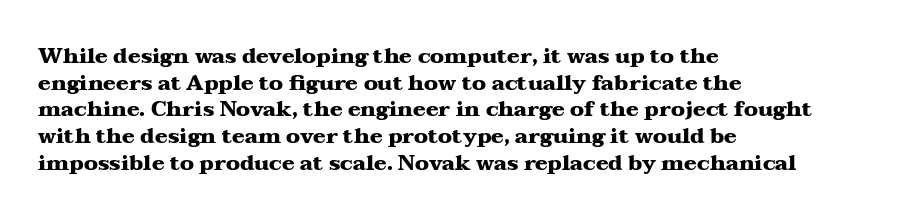
{"italic": "no", "bold": "yes", "underline": "no", "align": "left", "line_spacing": "normal", "line_spacing_ratio": 1.27, "letter_spacing": "normal", "letter_spacing_em": 0.0, "glyph_px": 21}
